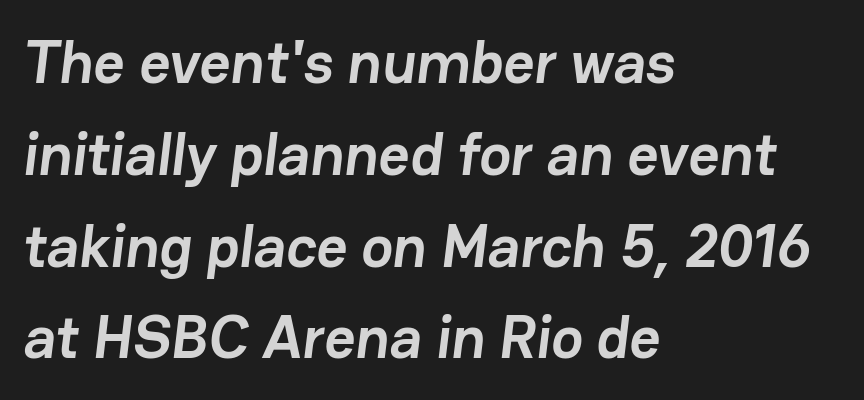
Q: Is the text bold? A: Yes.
Q: Is the typeface a serif or a sans-serif typeface? A: Sans-serif.
Q: Is the text underlined? A: No.
Q: How is the paragraph aligned? A: Left-aligned.
Q: Is the spacing between letters normal or unusually wide? A: Normal.
Q: Is the spacing between lines tight, normal or loose? A: Normal.
Q: Width (condensed, normal, or wide)? A: Normal.
Q: Stroke contrast? A: Low.
Q: x-height? A: Medium.
Q: Monospaced? A: No.
